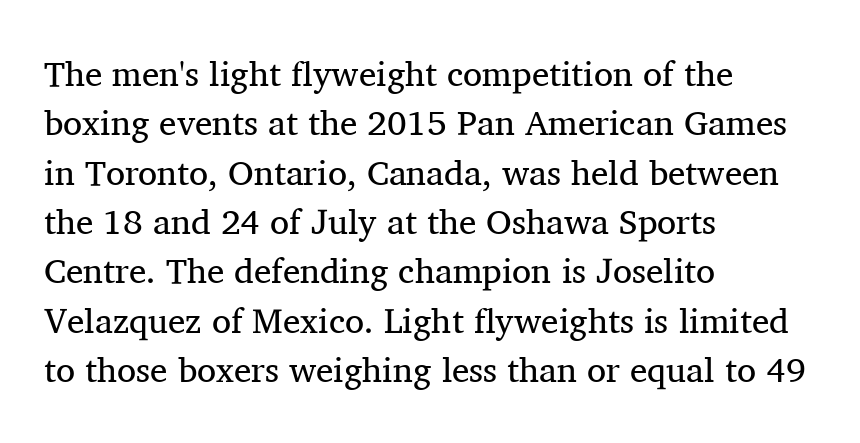
Caption: face not bold, strokes unweighted. Examine the stroke ends and you'll spot serifs. Reading down the column, the eye jumps a familiar distance to each next line. The setting favours the left margin, as ordinary paragraphs usually do. Here the designer chose a conventional face with non-uniform glyph widths. Type without underlining.
